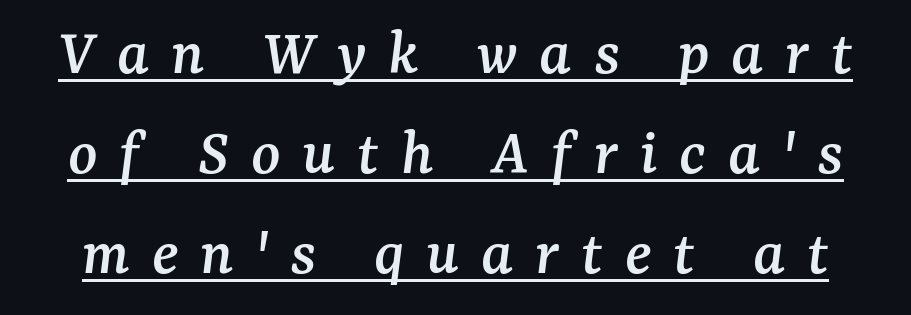
Does the type have serifs? Yes, each stem ends in a small foot. Spacing between characters has been opened up far beyond the box default. Decoration check: the copy is underlined. Varying glyph widths throughout — classic text-font behaviour.
